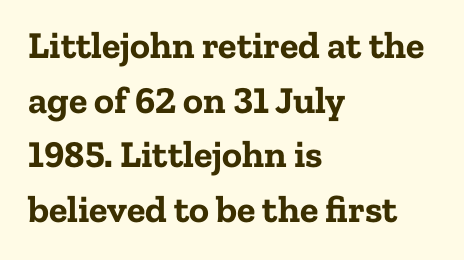
The image shows 38 px bold serif type, upright; set left-aligned, normal line spacing (1.44x), normal letter spacing, not underlined; low stroke contrast and a medium x-height.
